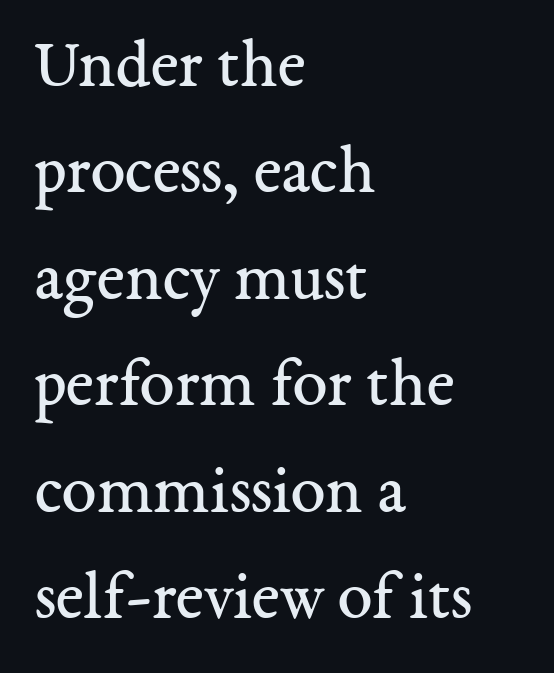
{"serif": "yes", "italic": "no", "bold": "no", "weight": "regular", "width": "normal", "stroke_contrast": "medium", "x_height": "medium", "monospaced": "no", "underline": "no", "align": "left", "line_spacing": "normal", "line_spacing_ratio": 1.52, "letter_spacing": "normal", "letter_spacing_em": 0.0, "glyph_px": 70}
